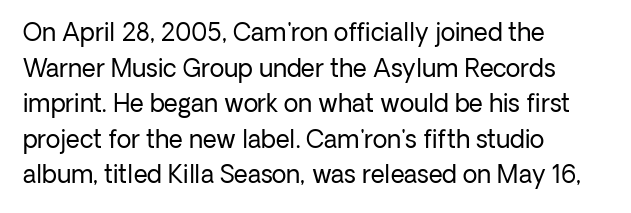
The image shows 24 px text type, upright; set left-aligned, normal line spacing (1.48x), normal letter spacing, not underlined.
